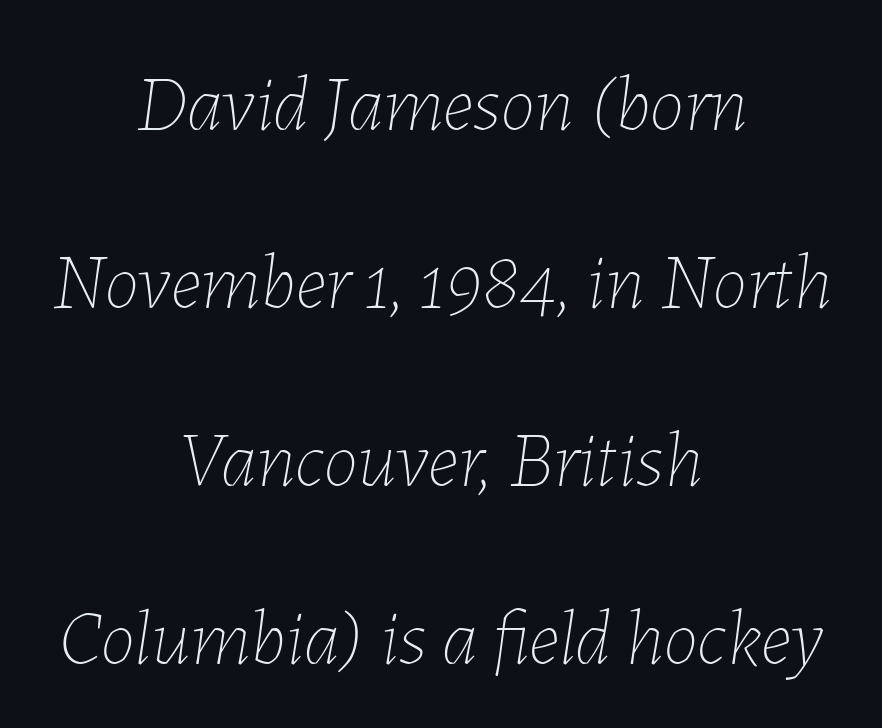
{"italic": "yes", "lean": "right", "slant_degrees": 7, "bold": "no", "weight": "thin", "width": "normal", "stroke_contrast": "low", "x_height": "medium", "monospaced": "no", "underline": "no", "align": "center", "line_spacing": "loose", "line_spacing_ratio": 2.28, "letter_spacing": "normal", "letter_spacing_em": 0.0, "glyph_px": 78}
